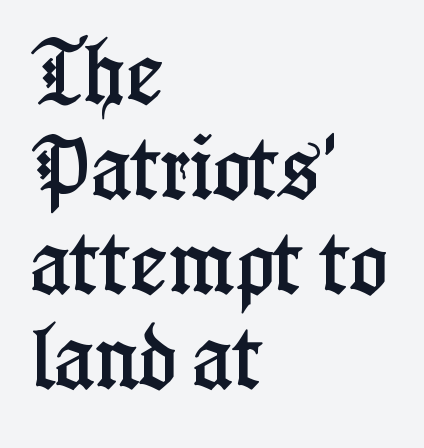
Ordinary non-slanted type is in use. The lines in this sample share a left origin and differ only in where they stop. The leading is moderate, giving the passage an even texture. The passage shown is not underscored anywhere. Is the letter spacing exaggerated? No — it looks like the ordinary default. The passage shown is typed in a proportional face where columns would drift.
